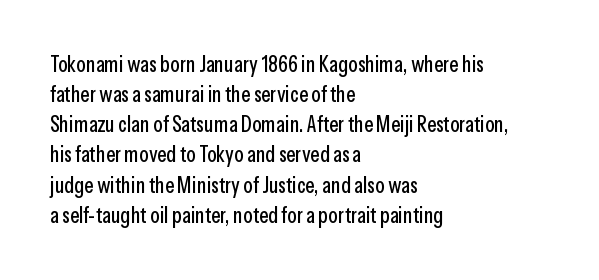
Q: Is the text italic (slanted)? A: No, it is upright.
Q: Is the text underlined? A: No.
Q: How is the paragraph aligned? A: Left-aligned.
Q: Is the spacing between letters normal or unusually wide? A: Normal.
Q: Is the spacing between lines tight, normal or loose? A: Normal.
